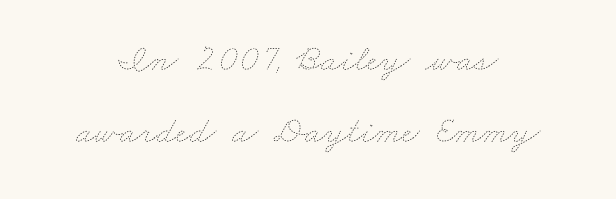
How are the letters spaced? Ordinarily, with no added tracking. Spacing verdict: proportional, widths tailored to each character. Type without underlining. This is not heavy type; no bold has been used.
